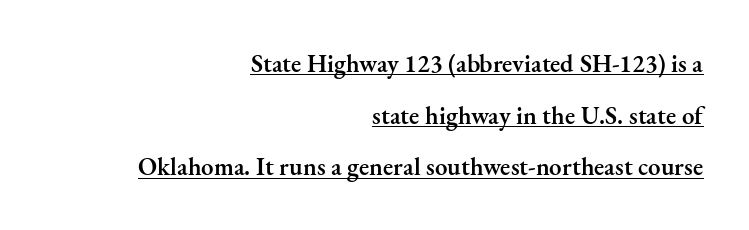
{"italic": "no", "bold": "semi", "underline": "yes", "align": "right", "line_spacing": "loose", "line_spacing_ratio": 2.07, "letter_spacing": "normal", "letter_spacing_em": 0.0, "glyph_px": 25}
